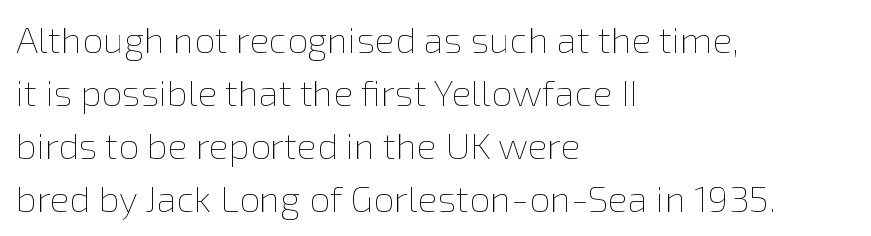
Q: Is the text bold? A: No.
Q: Is the text italic (slanted)? A: No, it is upright.
Q: Is the text underlined? A: No.
Q: How is the paragraph aligned? A: Left-aligned.
Q: Is the spacing between letters normal or unusually wide? A: Normal.
Q: Is the spacing between lines tight, normal or loose? A: Normal.
Q: Width (condensed, normal, or wide)? A: Normal.
Q: Stroke contrast? A: Low.
Q: x-height? A: Medium.
Q: Monospaced? A: No.
